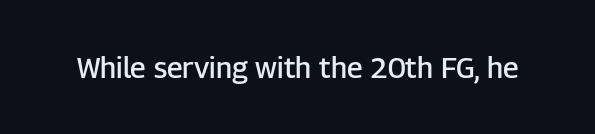
The image shows 29 px semibold sans-serif type, upright; set normal letter spacing, not underlined; low stroke contrast and a medium x-height.
